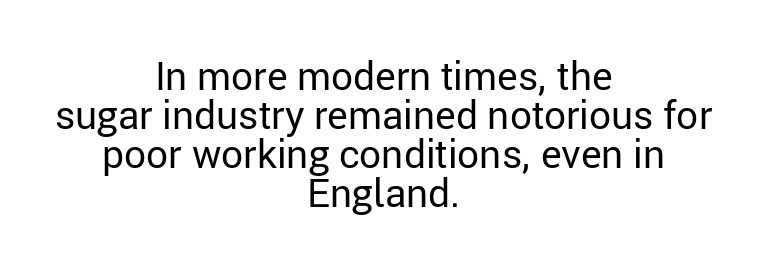
You can tell it's not italic because the verticals are truly vertical. Think standard paragraph weight, or any step lighter than that. Look at the tracking — it's just the regular setting, nothing added. Bare-footed words on every line. This rendering employs a face without finishing strokes, i.e., a sans-serif. Proportional: the letters do not fall into vertical columns.
